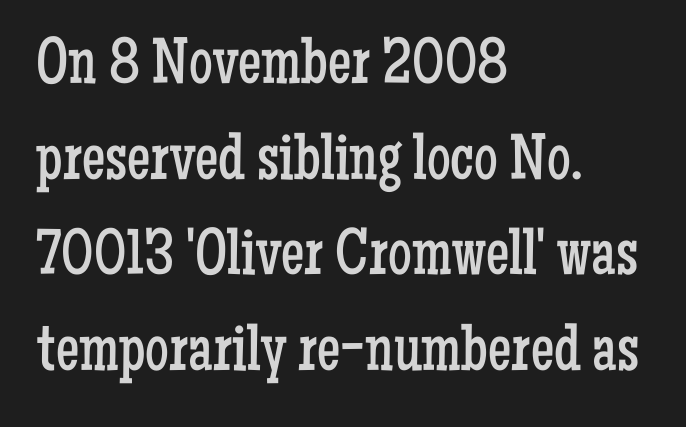
{"serif": "yes", "italic": "no", "bold": "no", "weight": "regular", "width": "condensed", "stroke_contrast": "low", "x_height": "medium", "monospaced": "no", "underline": "no", "align": "left", "line_spacing": "normal", "line_spacing_ratio": 1.45, "letter_spacing": "normal", "letter_spacing_em": 0.0, "glyph_px": 66}
